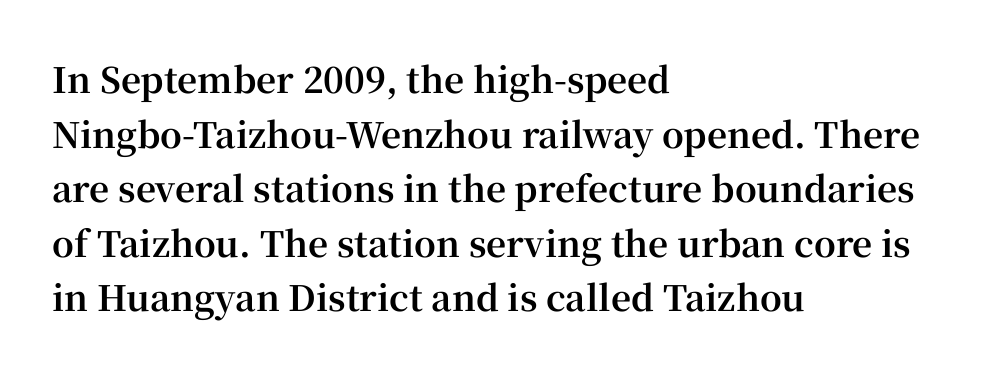
Regarding serifs, this sample has them. The face used here has the dense, thick strokes of a bold. The baseline area is clear. The setting favours the left margin, as ordinary paragraphs usually do.
